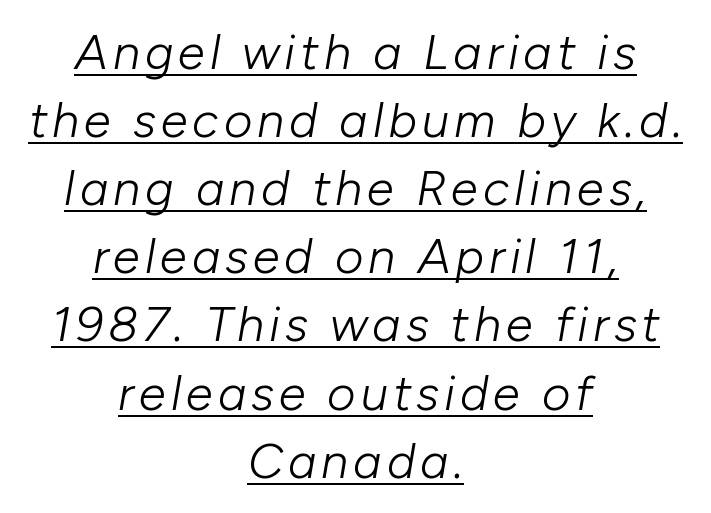
{"italic": "yes", "lean": "right", "slant_degrees": 10, "bold": "no", "weight": "light", "width": "normal", "stroke_contrast": "low", "x_height": "medium", "monospaced": "no", "underline": "yes", "align": "center", "line_spacing": "normal", "line_spacing_ratio": 1.39, "glyph_px": 49}
